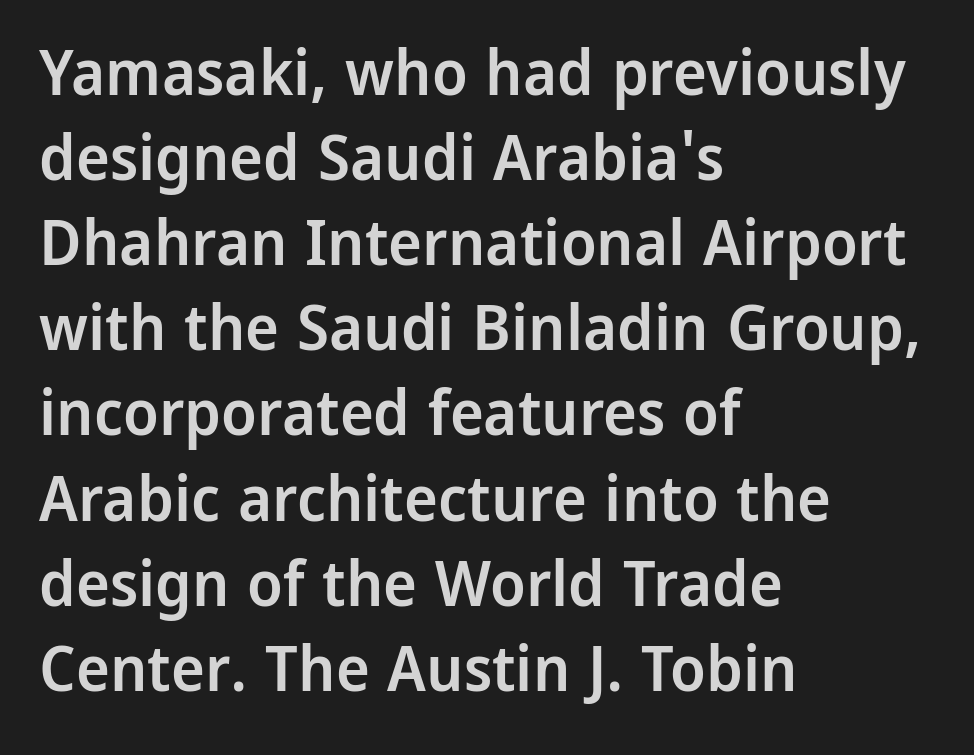
Inter-character spacing is left at the font's built-in metrics. The passage is arranged the way most books set body copy — flush left. The typography opts for an upright posture over an oblique one. The passage shown is not underscored anywhere. Note the varied advance widths — an 'i' is clearly narrower than an 'm'.
